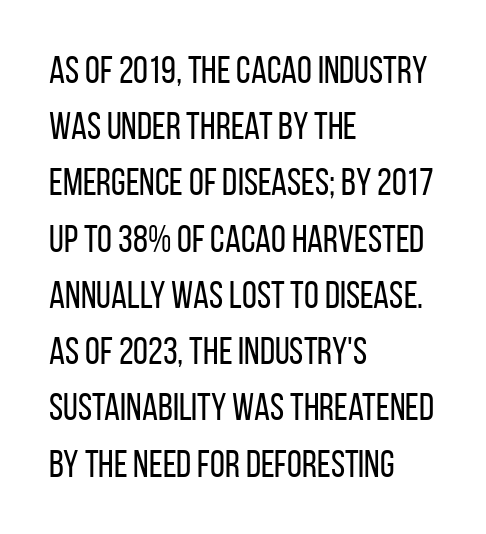
Q: Is the text bold? A: No.
Q: Is the text italic (slanted)? A: No, it is upright.
Q: Is the typeface a serif or a sans-serif typeface? A: Sans-serif.
Q: Is the text underlined? A: No.
Q: How is the paragraph aligned? A: Left-aligned.
Q: Is the spacing between letters normal or unusually wide? A: Normal.
Q: Is the spacing between lines tight, normal or loose? A: Normal.
Q: Width (condensed, normal, or wide)? A: Condensed.
Q: Stroke contrast? A: Low.
Q: x-height? A: Large.
Q: Monospaced? A: No.
